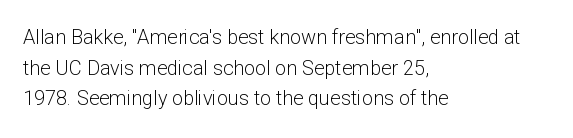
If you drew a line through each stem, it would be perfectly vertical. Students, observe: this is what conventionally led text looks like. Alignment: flush left. Decoration check: the copy has no underline.
